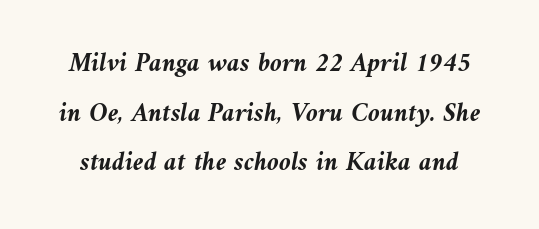
{"italic": "yes", "lean": "left", "slant_degrees": 10, "bold": "yes", "underline": "no", "line_spacing_ratio": 1.84, "letter_spacing": "normal", "letter_spacing_em": 0.0, "glyph_px": 27}
